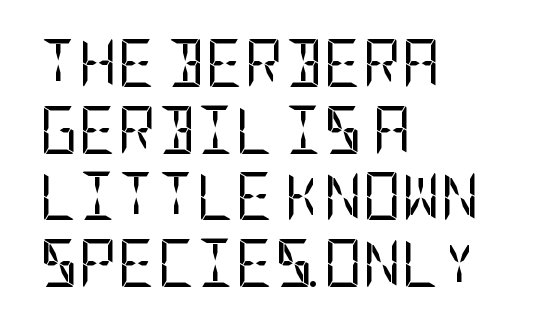
{"serif": "no", "italic": "no", "bold": "no", "weight": "regular", "width": "condensed", "stroke_contrast": "low", "x_height": "large", "underline": "no", "align": "left", "line_spacing": "normal", "line_spacing_ratio": 1.39, "letter_spacing": "normal", "letter_spacing_em": 0.0, "glyph_px": 48}
